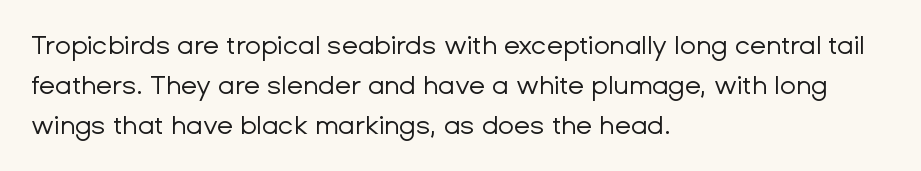
Q: Is the text bold? A: No.
Q: Is the text italic (slanted)? A: No, it is upright.
Q: Is the text underlined? A: No.
Q: How is the paragraph aligned? A: Left-aligned.
Q: Is the spacing between letters normal or unusually wide? A: Normal.
Q: Is the spacing between lines tight, normal or loose? A: Normal.
